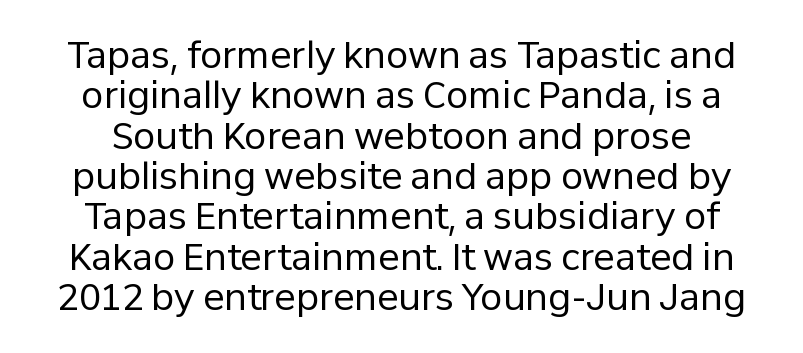
One glance says dense: line gaps are narrower than usual. Note the varied advance widths — an 'i' is clearly narrower than an 'm'. Grotesque or geometric, the face here clearly has no serifs. Upright lettering throughout.
